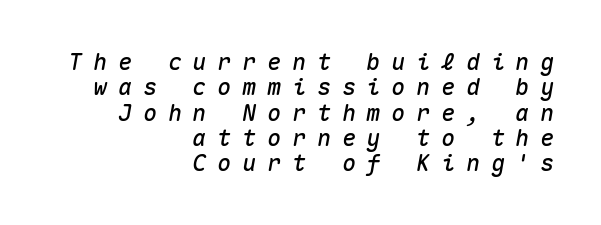
The image shows 23 px text type, italic (leaning right); set right-aligned, tight line spacing (1.1x), unusually wide letter spacing (+0.48 em), not underlined.
